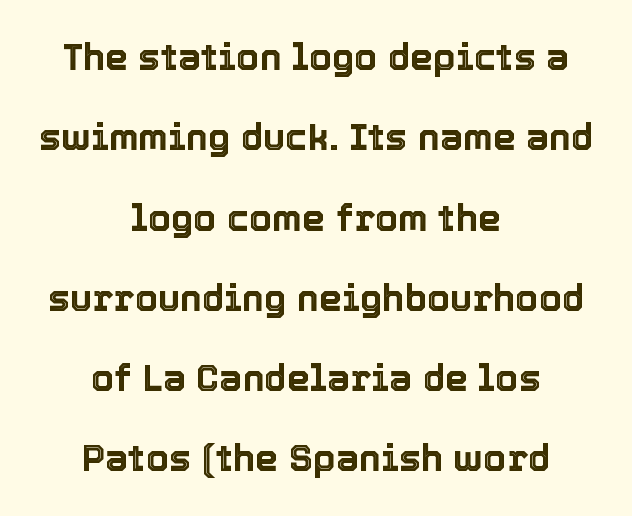
The image shows 37 px text type, upright; set centered, loose line spacing (2.17x), normal letter spacing, not underlined; a medium x-height.
